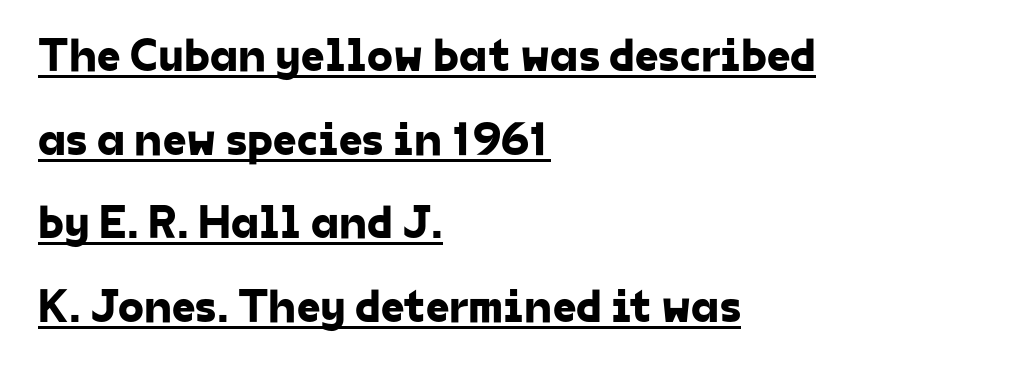
Each word holds together tightly as a unit, with standard inter-letter gaps. Check where the strokes stop: nothing finishes them off — pure sans. Looks like regular typesetting: each glyph gets only the width it needs. The specimen includes a rule beneath the text block's lines. The lines are quadded left.
